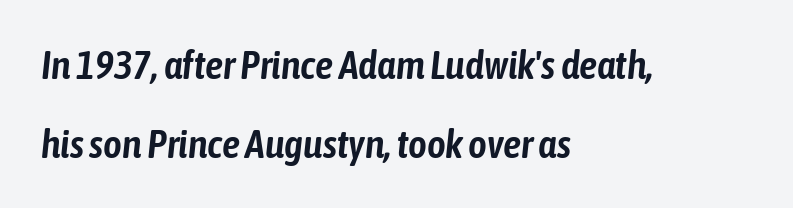
Q: Is the text italic (slanted)? A: Yes, it leans right by about 6 degrees.
Q: Is the text underlined? A: No.
Q: How is the paragraph aligned? A: Left-aligned.
Q: Is the spacing between letters normal or unusually wide? A: Normal.
Q: Is the spacing between lines tight, normal or loose? A: Loose.
Q: Width (condensed, normal, or wide)? A: Condensed.
Q: Stroke contrast? A: Low.
Q: x-height? A: Medium.
Q: Monospaced? A: No.
